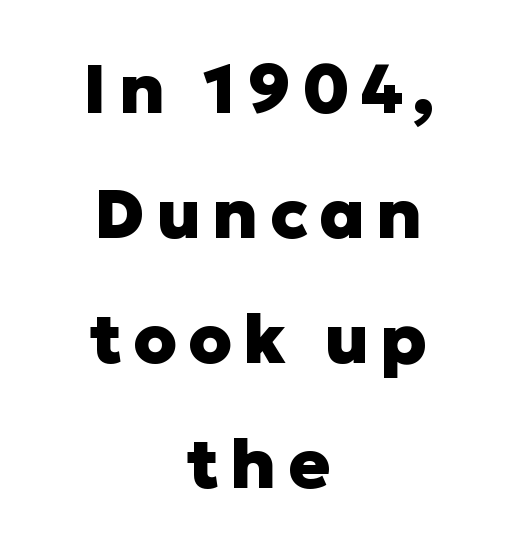
{"serif": "no", "italic": "no", "bold": "yes", "weight": "heavy", "width": "normal", "stroke_contrast": "low", "x_height": "medium", "monospaced": "no", "underline": "no", "align": "center", "line_spacing_ratio": 1.81, "glyph_px": 69}
